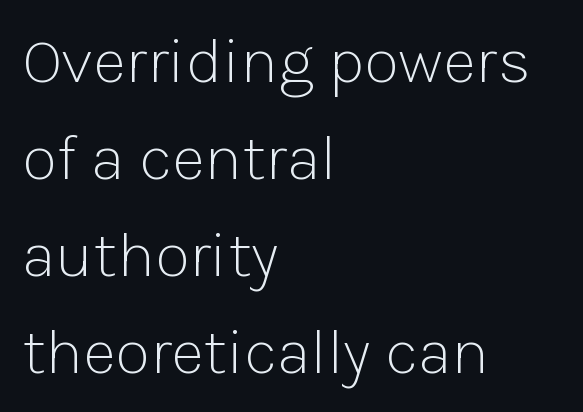
This sample is left-justified, so line endings fall wherever the words run out. Think standard paragraph weight, or any step lighter than that. Unmarked baselines from the first word to the last. Compared with typical body copy, the letter spacing here is the same. Does the lettering tilt? It doesn't — this is upright.
